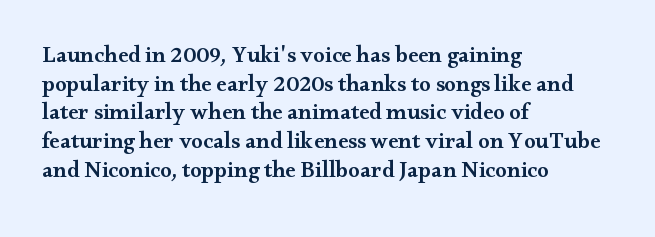
The image shows 23 px text type, upright; set left-aligned, normal line spacing (1.25x), normal letter spacing, not underlined.
